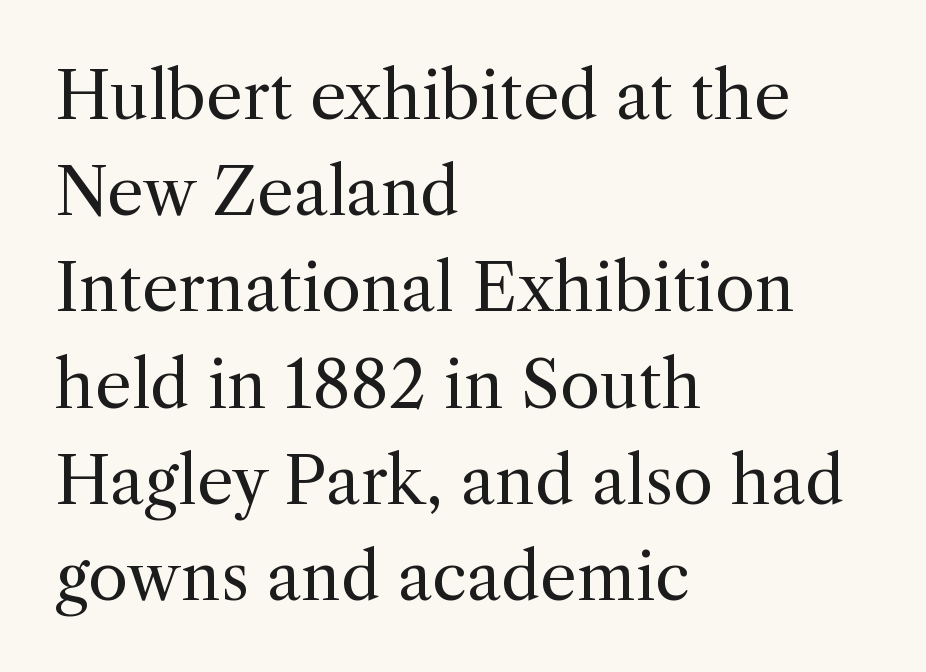
{"serif": "yes", "italic": "no", "bold": "no", "weight": "regular", "width": "normal", "x_height": "medium", "monospaced": "no", "underline": "no", "align": "left", "line_spacing": "normal", "line_spacing_ratio": 1.48, "letter_spacing": "normal", "letter_spacing_em": 0.0, "glyph_px": 65}
